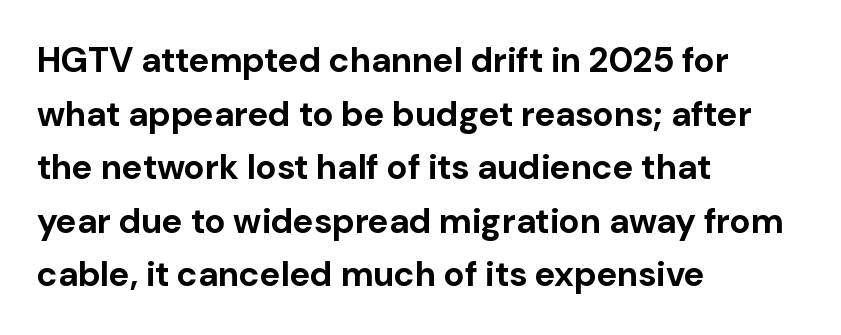
Each new line begins a customary step beneath the previous one. Ordinary non-slanted type is in use. Heavy, bold letterforms. Short and long lines alike share a common starting point at left. Descenders are the only things crossing below the line.
